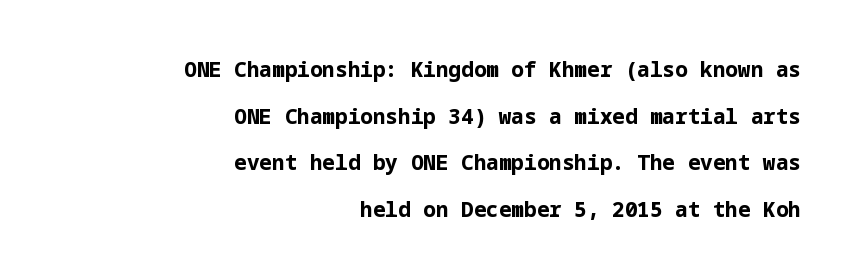
{"italic": "no", "bold": "yes", "underline": "no", "align": "right", "line_spacing": "loose", "line_spacing_ratio": 2.22, "letter_spacing": "normal", "letter_spacing_em": 0.0, "glyph_px": 21}
